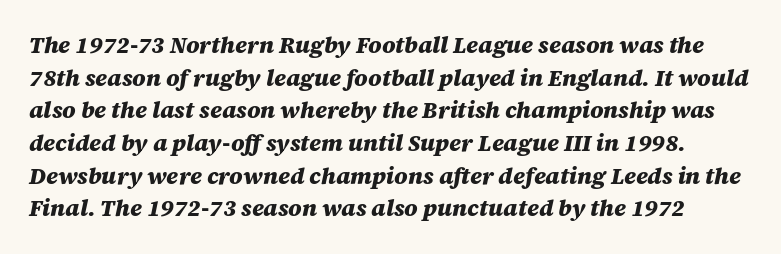
{"italic": "yes", "lean": "right", "slant_degrees": 12, "bold": "yes", "underline": "no", "line_spacing": "normal", "line_spacing_ratio": 1.42, "letter_spacing": "normal", "letter_spacing_em": 0.0, "glyph_px": 23}
